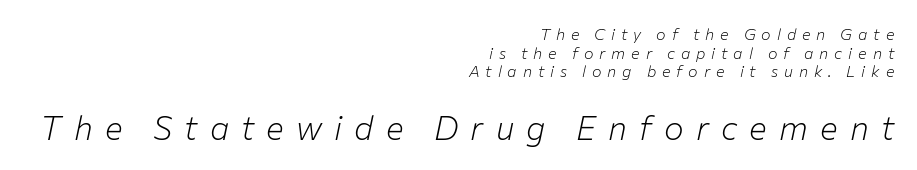
The image shows 33 px light type, italic (leaning right); set right-aligned, line spacing 1.17x, unusually wide letter spacing (+0.37 em), not underlined; the second (bottom) block is 2.06x larger; low stroke contrast and a medium x-height.
